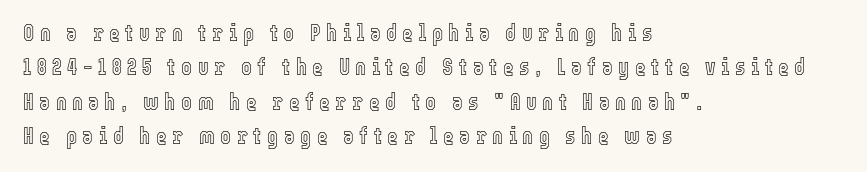
The image shows 23 px text type, upright; set left-aligned, normal line spacing (1.49x), unusually wide letter spacing (+0.24 em), not underlined.
